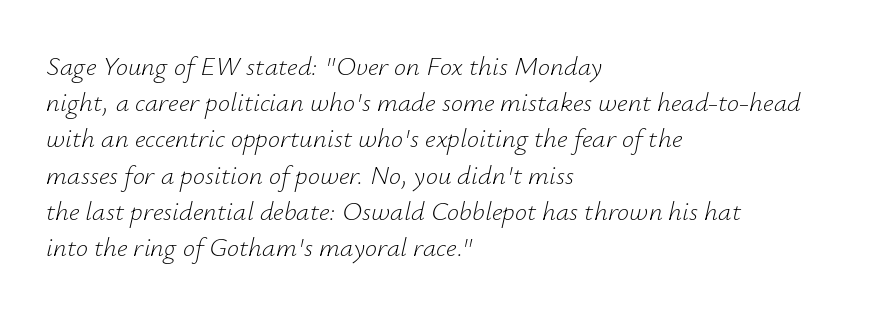
{"italic": "yes", "lean": "right", "slant_degrees": 12, "bold": "no", "underline": "no", "align": "left", "line_spacing": "normal", "line_spacing_ratio": 1.34, "letter_spacing": "normal", "letter_spacing_em": 0.0, "glyph_px": 27}
